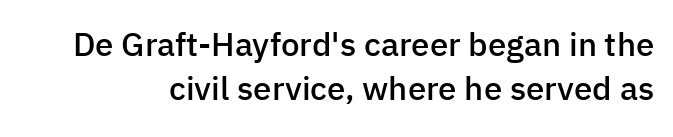
The image shows 33 px semibold sans-serif type, upright; set normal line spacing (1.33x), normal letter spacing, not underlined; low stroke contrast and a medium x-height.
